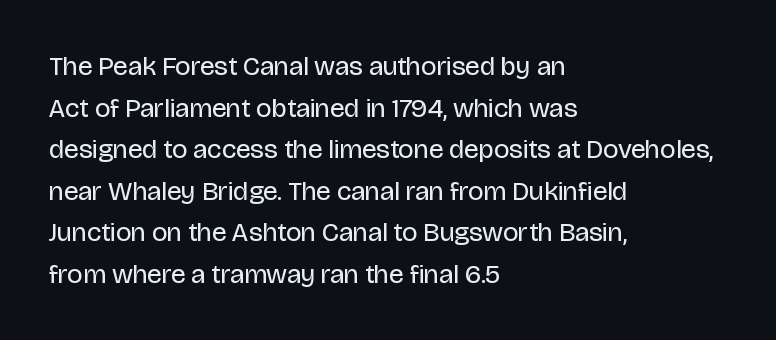
{"italic": "no", "bold": "no", "underline": "no", "align": "left", "line_spacing": "normal", "line_spacing_ratio": 1.54, "letter_spacing": "normal", "letter_spacing_em": 0.0, "glyph_px": 27}
